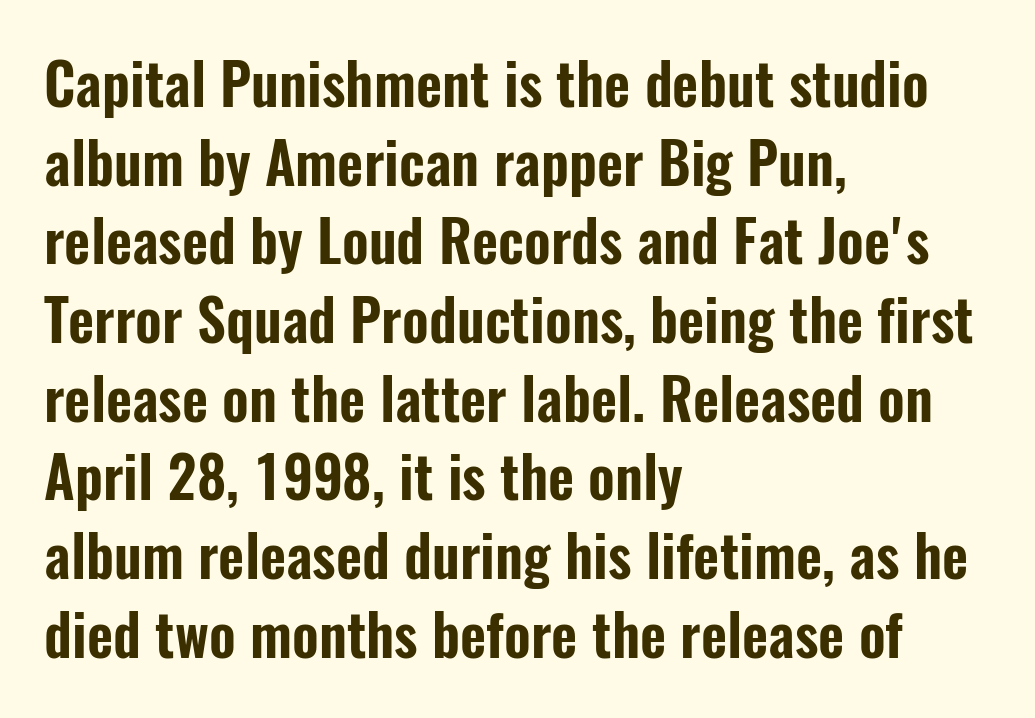
{"serif": "no", "italic": "no", "width": "condensed", "stroke_contrast": "low", "x_height": "medium", "monospaced": "no", "underline": "no", "align": "left", "line_spacing": "normal", "line_spacing_ratio": 1.38, "letter_spacing": "normal", "letter_spacing_em": 0.0, "glyph_px": 57}
